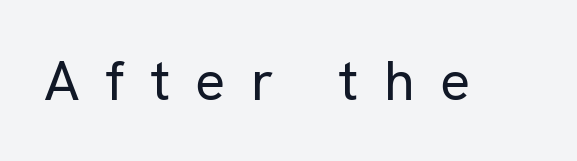
Q: Is the text bold? A: No.
Q: Is the text italic (slanted)? A: No, it is upright.
Q: Is the typeface a serif or a sans-serif typeface? A: Sans-serif.
Q: Is the text underlined? A: No.
Q: Is the spacing between letters normal or unusually wide? A: Unusually wide.
Q: Width (condensed, normal, or wide)? A: Normal.
Q: Stroke contrast? A: Low.
Q: x-height? A: Medium.
Q: Monospaced? A: No.
